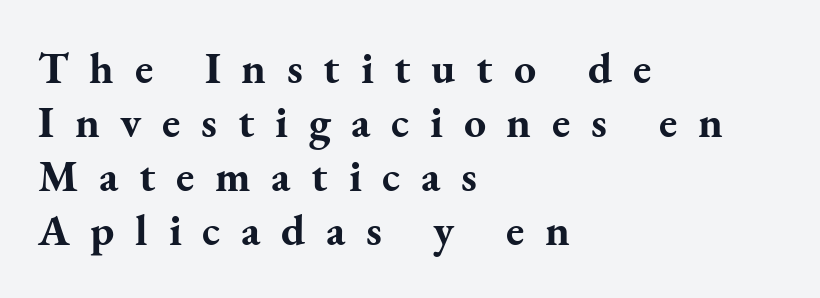
{"serif": "yes", "italic": "no", "bold": "yes", "weight": "bold", "width": "normal", "stroke_contrast": "medium", "x_height": "small", "monospaced": "no", "underline": "no", "align": "left", "line_spacing_ratio": 1.23, "letter_spacing": "wide", "letter_spacing_em": 0.47, "glyph_px": 44}
